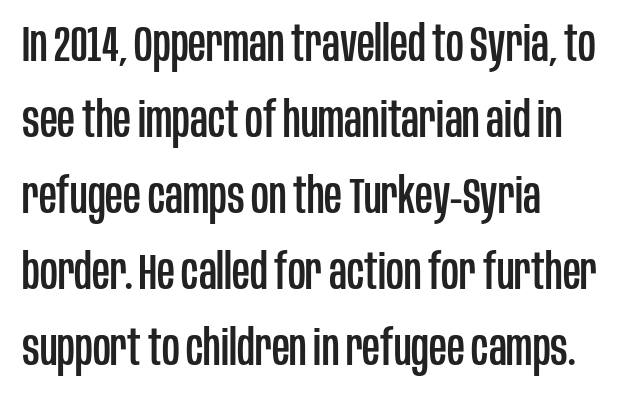
{"serif": "no", "italic": "no", "width": "condensed", "stroke_contrast": "low", "x_height": "large", "monospaced": "no", "underline": "no", "align": "left", "line_spacing": "normal", "line_spacing_ratio": 1.55, "letter_spacing": "normal", "letter_spacing_em": 0.0, "glyph_px": 49}
